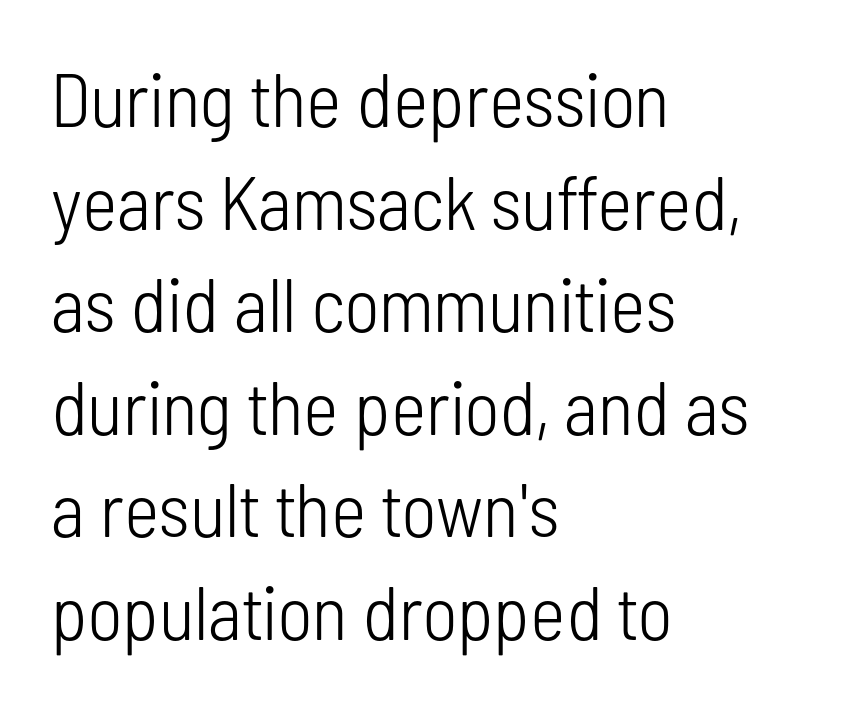
{"serif": "no", "italic": "no", "bold": "no", "weight": "light", "width": "condensed", "stroke_contrast": "low", "x_height": "medium", "monospaced": "no", "underline": "no", "align": "left", "line_spacing": "normal", "line_spacing_ratio": 1.35, "letter_spacing": "normal", "letter_spacing_em": 0.0, "glyph_px": 76}
